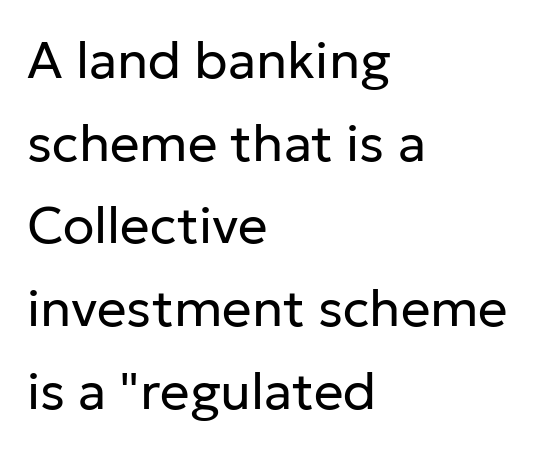
{"serif": "no", "italic": "no", "bold": "no", "weight": "regular", "width": "normal", "stroke_contrast": "low", "x_height": "medium", "monospaced": "no", "underline": "no", "align": "left", "line_spacing": "normal", "line_spacing_ratio": 1.59, "letter_spacing": "normal", "letter_spacing_em": 0.0, "glyph_px": 52}
